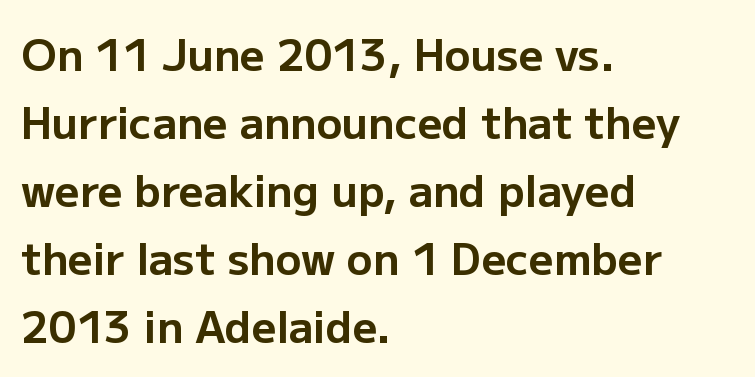
{"serif": "no", "italic": "no", "bold": "yes", "weight": "bold", "width": "normal", "stroke_contrast": "low", "x_height": "medium", "monospaced": "no", "underline": "no", "align": "left", "line_spacing": "normal", "line_spacing_ratio": 1.58, "letter_spacing": "normal", "letter_spacing_em": 0.0, "glyph_px": 43}
